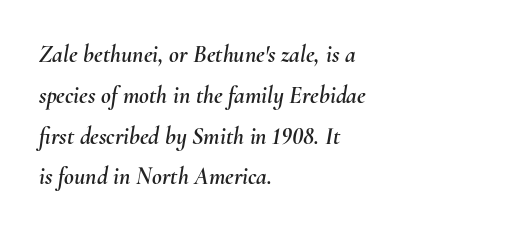
The rows are spaced the way most documents space them. Is the type slanted? Yes — the strokes lean at a clear angle. Horizontal alignment here is leftward, the default for most running prose. The rendering keeps characters at their native spacing. Only glyphs here, with clear space below each row.
